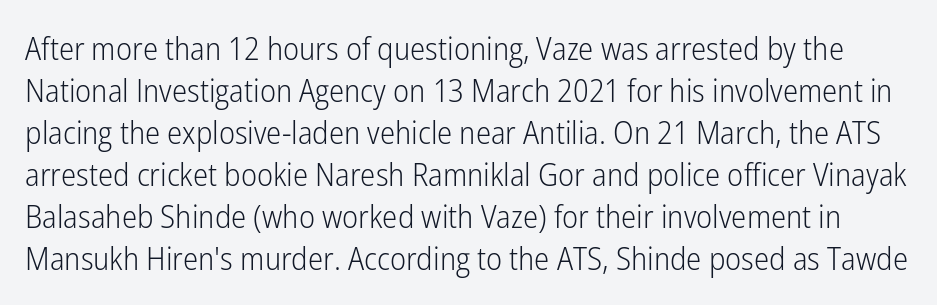
{"serif": "no", "italic": "no", "bold": "no", "weight": "light", "width": "condensed", "stroke_contrast": "low", "x_height": "medium", "monospaced": "no", "underline": "no", "line_spacing": "normal", "line_spacing_ratio": 1.31, "letter_spacing": "normal", "letter_spacing_em": 0.0, "glyph_px": 32}
